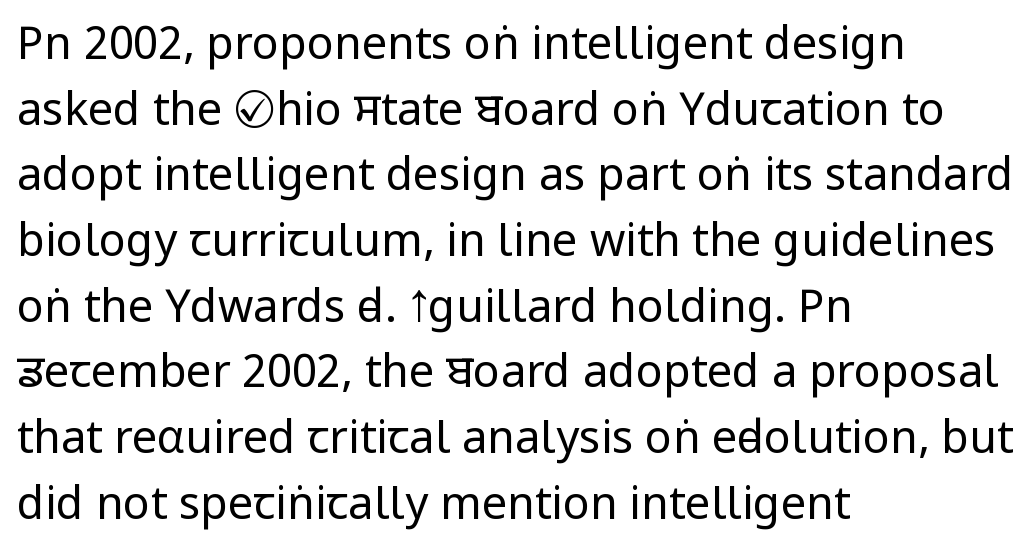
Q: Is the text bold? A: No.
Q: Is the text italic (slanted)? A: No, it is upright.
Q: Is the typeface a serif or a sans-serif typeface? A: Sans-serif.
Q: Is the text underlined? A: No.
Q: How is the paragraph aligned? A: Left-aligned.
Q: Is the spacing between letters normal or unusually wide? A: Normal.
Q: Is the spacing between lines tight, normal or loose? A: Normal.
Q: Width (condensed, normal, or wide)? A: Condensed.
Q: Stroke contrast? A: Low.
Q: x-height? A: Large.
Q: Monospaced? A: No.
